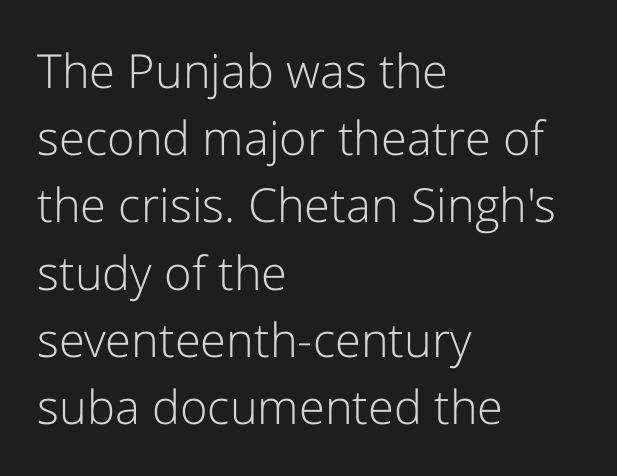
Q: Is the text bold? A: No.
Q: Is the text italic (slanted)? A: No, it is upright.
Q: Is the typeface a serif or a sans-serif typeface? A: Sans-serif.
Q: Is the text underlined? A: No.
Q: How is the paragraph aligned? A: Left-aligned.
Q: Is the spacing between letters normal or unusually wide? A: Normal.
Q: Is the spacing between lines tight, normal or loose? A: Normal.
Q: Width (condensed, normal, or wide)? A: Normal.
Q: Stroke contrast? A: Low.
Q: x-height? A: Medium.
Q: Monospaced? A: No.
